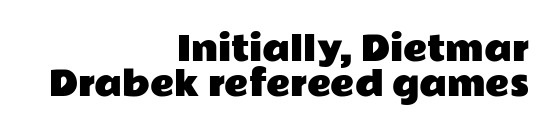
{"serif": "no", "italic": "no", "width": "wide", "stroke_contrast": "low", "x_height": "medium", "monospaced": "no", "underline": "no", "align": "right", "line_spacing": "tight", "line_spacing_ratio": 1.05, "letter_spacing": "normal", "letter_spacing_em": 0.0, "glyph_px": 33}
